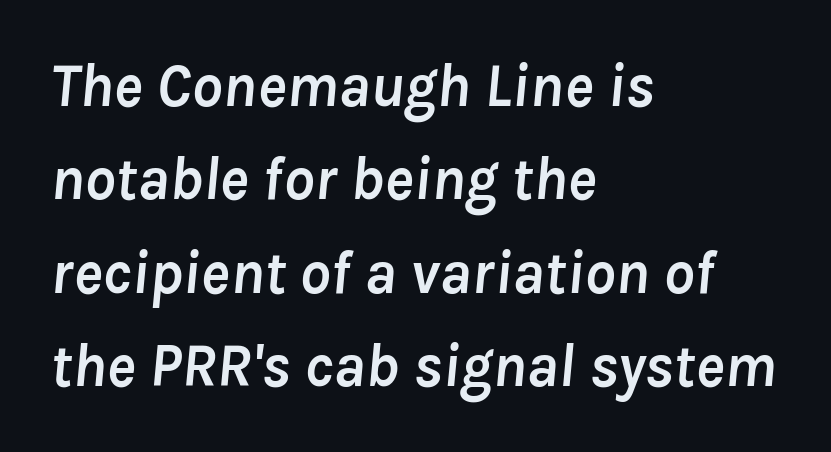
There's an unmistakable incline to the writing here. Reading down the column, the eye jumps a familiar distance to each next line. Casual observation: everything's shoved over to the left. These lines are rendered in a variable-pitch font. Here the glyphs are tracked normally, forming tight word shapes. Stroke thickness is high; the sample reads as a true bold.
